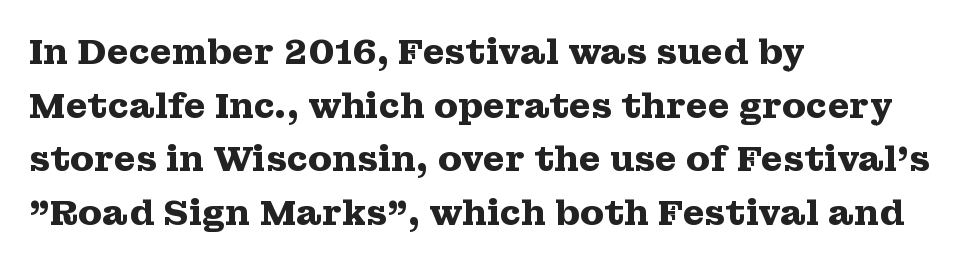
Q: Is the text bold? A: Yes.
Q: Is the text italic (slanted)? A: No, it is upright.
Q: Is the typeface a serif or a sans-serif typeface? A: Serif.
Q: Is the text underlined? A: No.
Q: How is the paragraph aligned? A: Left-aligned.
Q: Is the spacing between letters normal or unusually wide? A: Normal.
Q: Is the spacing between lines tight, normal or loose? A: Normal.
Q: Width (condensed, normal, or wide)? A: Wide.
Q: Stroke contrast? A: Medium.
Q: x-height? A: Medium.
Q: Monospaced? A: No.
